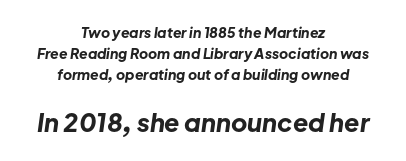
Q: Is the text bold? A: Yes.
Q: Is the text italic (slanted)? A: Yes, it leans right by about 8 degrees.
Q: Is the text underlined? A: No.
Q: How is the paragraph aligned? A: Centered.
Q: Is the spacing between letters normal or unusually wide? A: Normal.
Q: Is the spacing between lines tight, normal or loose? A: Normal.
Q: Which block of text is set in a larger size, the first (top) or the second (bottom)? A: The second (bottom) one.
